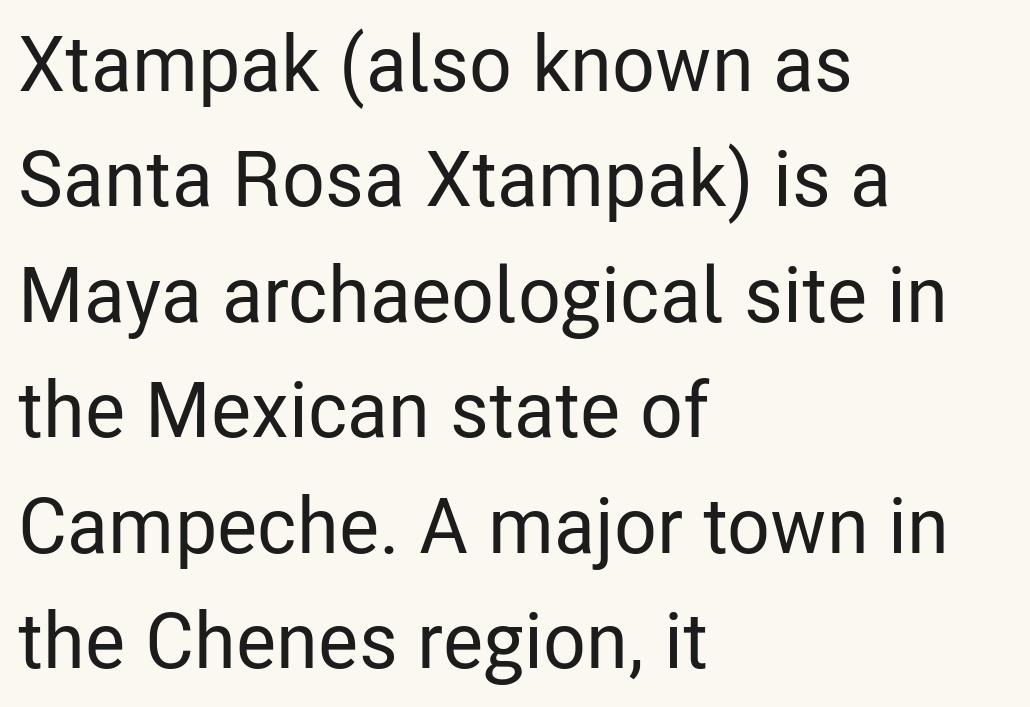
{"serif": "no", "italic": "no", "width": "condensed", "stroke_contrast": "low", "x_height": "medium", "monospaced": "no", "underline": "no", "align": "left", "line_spacing": "normal", "line_spacing_ratio": 1.48, "letter_spacing": "normal", "letter_spacing_em": 0.0, "glyph_px": 78}
